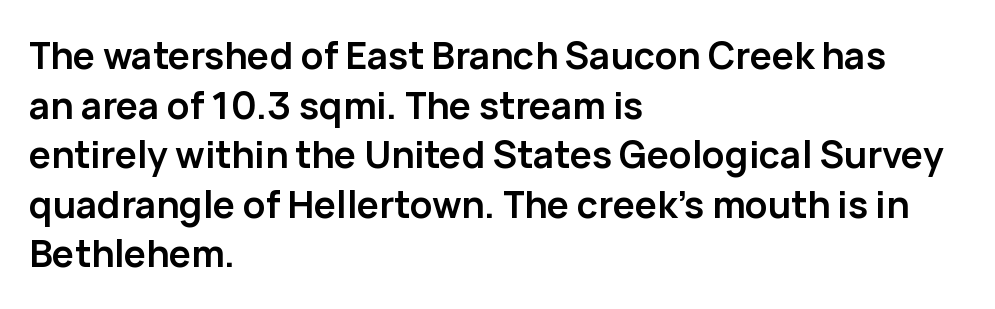
The image shows 37 px semibold sans-serif type, upright; set left-aligned, normal line spacing (1.34x), normal letter spacing, not underlined; low stroke contrast and a medium x-height.
